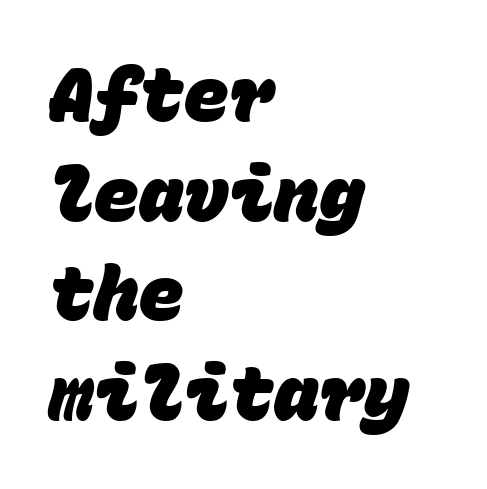
The image shows 75 px heavy sans-serif type, monospaced; set left-aligned, normal line spacing (1.33x), normal letter spacing, not underlined; low stroke contrast and a large x-height.
